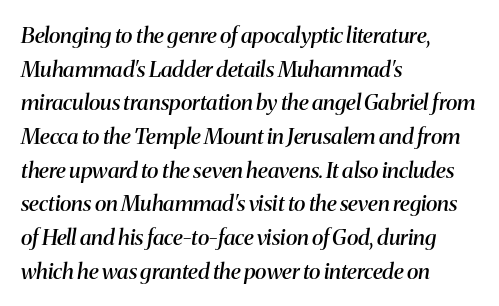
The image shows 22 px text type, italic (leaning right); set left-aligned, normal line spacing (1.53x), normal letter spacing, not underlined.
